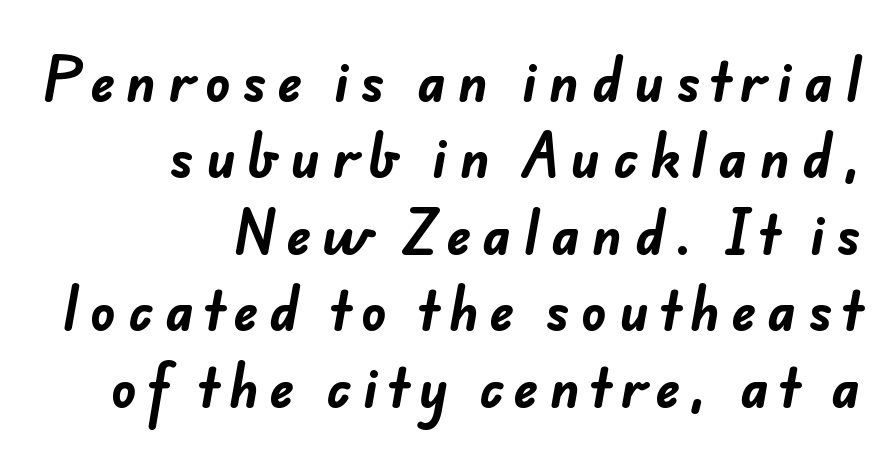
Q: Is the text bold? A: Yes.
Q: Is the typeface a serif or a sans-serif typeface? A: Sans-serif.
Q: Is the text underlined? A: No.
Q: How is the paragraph aligned? A: Right-aligned.
Q: Is the spacing between letters normal or unusually wide? A: Unusually wide.
Q: Is the spacing between lines tight, normal or loose? A: Normal.
Q: Width (condensed, normal, or wide)? A: Normal.
Q: Stroke contrast? A: Low.
Q: x-height? A: Small.
Q: Monospaced? A: No.
